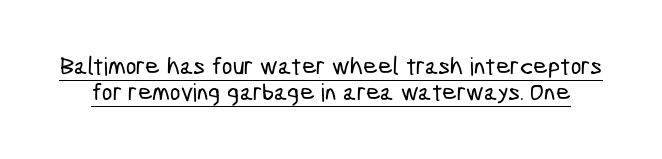
The image shows 25 px text type; set tight line spacing (1.03x), normal letter spacing, underlined.
